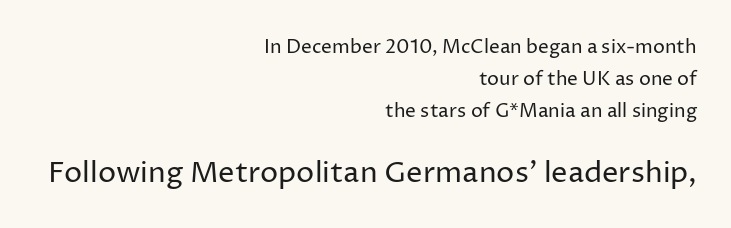
These lines were composed using upright roman letters. No extra tracking has been applied to these lines. This sample has the flowing, uneven cadence of proportional lettering. No extra ink here — the face is not bold. Look at the bottom of the vertical strokes: they stop flat, with no serifs.
